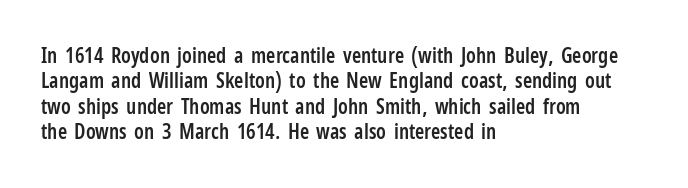
The image shows 21 px text type, upright; set left-aligned, line spacing 1.21x, normal letter spacing, not underlined.
